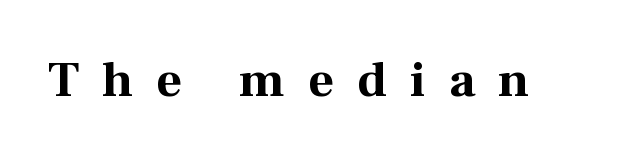
{"serif": "yes", "italic": "no", "bold": "yes", "weight": "bold", "width": "normal", "stroke_contrast": "medium", "x_height": "medium", "monospaced": "no", "underline": "no", "letter_spacing": "wide", "letter_spacing_em": 0.46, "glyph_px": 50}
